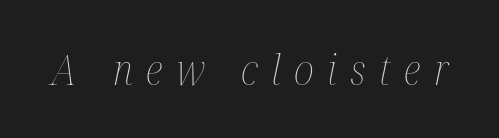
A bare baseline throughout the passage. Stems and bowls with no extra thickness — not bold. The passage shown has open, widely tracked lettering throughout. Character widths vary here, with narrow letters taking less room than wide ones. Characters are canted at an angle relative to the baseline's perpendicular.
